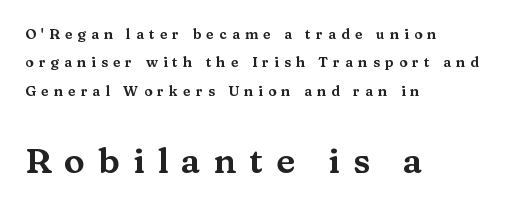
Q: Is the text italic (slanted)? A: No, it is upright.
Q: Is the typeface a serif or a sans-serif typeface? A: Serif.
Q: Is the text underlined? A: No.
Q: How is the paragraph aligned? A: Left-aligned.
Q: Is the spacing between letters normal or unusually wide? A: Unusually wide.
Q: Is the spacing between lines tight, normal or loose? A: Loose.
Q: Which block of text is set in a larger size, the first (top) or the second (bottom)? A: The second (bottom) one.
Q: Width (condensed, normal, or wide)? A: Wide.
Q: Stroke contrast? A: Medium.
Q: x-height? A: Medium.
Q: Monospaced? A: No.
